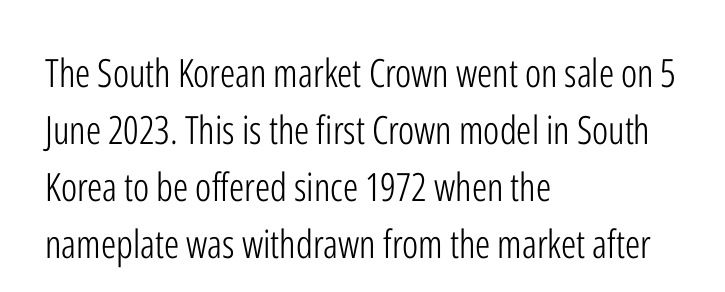
{"serif": "no", "italic": "no", "bold": "no", "weight": "light", "width": "condensed", "stroke_contrast": "low", "x_height": "medium", "monospaced": "no", "underline": "no", "align": "left", "line_spacing": "normal", "line_spacing_ratio": 1.46, "letter_spacing": "normal", "letter_spacing_em": 0.0, "glyph_px": 39}
